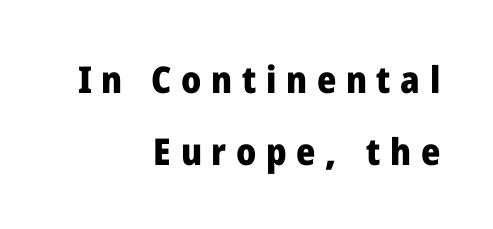
Q: Is the text bold? A: Yes.
Q: Is the text italic (slanted)? A: No, it is upright.
Q: Is the typeface a serif or a sans-serif typeface? A: Sans-serif.
Q: Is the text underlined? A: No.
Q: How is the paragraph aligned? A: Right-aligned.
Q: Is the spacing between letters normal or unusually wide? A: Unusually wide.
Q: Is the spacing between lines tight, normal or loose? A: Loose.
Q: Width (condensed, normal, or wide)? A: Normal.
Q: Stroke contrast? A: Low.
Q: x-height? A: Medium.
Q: Monospaced? A: No.
